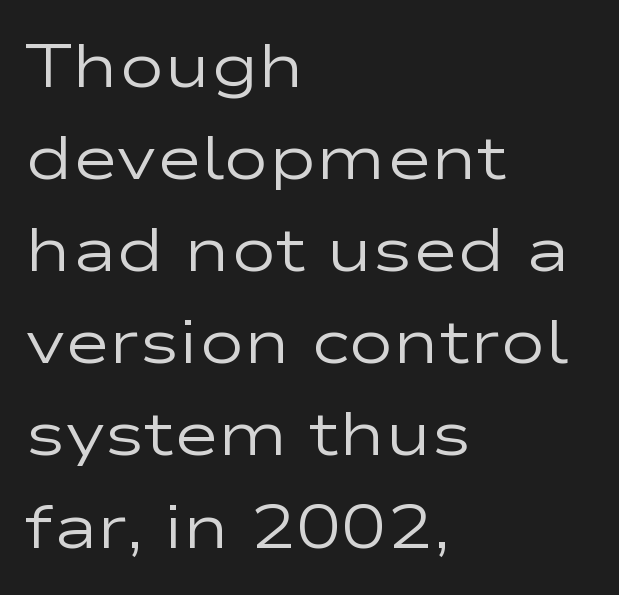
Q: Is the text bold? A: No.
Q: Is the text italic (slanted)? A: No, it is upright.
Q: Is the typeface a serif or a sans-serif typeface? A: Sans-serif.
Q: Is the text underlined? A: No.
Q: How is the paragraph aligned? A: Left-aligned.
Q: Is the spacing between letters normal or unusually wide? A: Normal.
Q: Is the spacing between lines tight, normal or loose? A: Normal.
Q: Width (condensed, normal, or wide)? A: Wide.
Q: Stroke contrast? A: Low.
Q: x-height? A: Medium.
Q: Monospaced? A: No.
